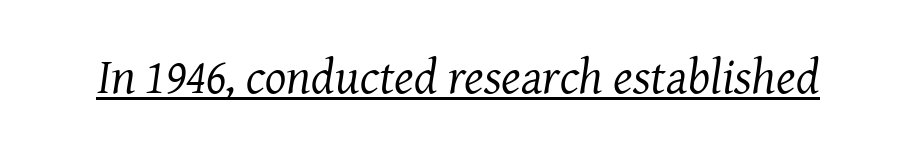
{"serif": "yes", "italic": "yes", "lean": "right", "slant_degrees": 8, "bold": "no", "weight": "regular", "width": "normal", "stroke_contrast": "medium", "x_height": "medium", "monospaced": "no", "underline": "yes", "letter_spacing": "normal", "letter_spacing_em": 0.0, "glyph_px": 50}
